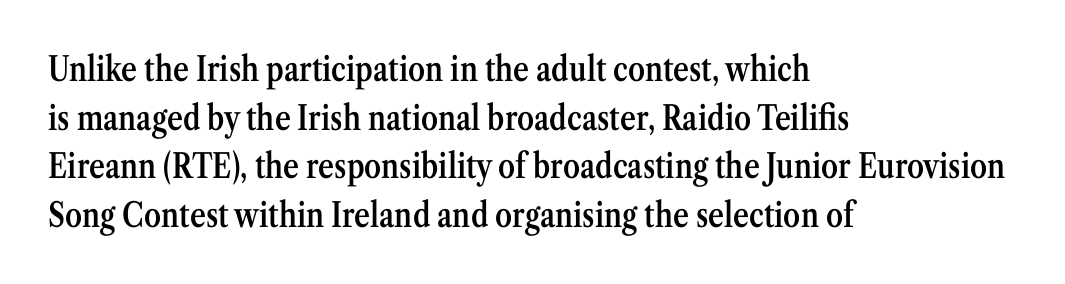
Looks like regular typesetting: each glyph gets only the width it needs. What kind of face is this? One with serifs. Summary of vertical rhythm: regular, with standard interline spacing. Strokes here are thickened, but only to semibold level. The typesetter chose a ragged-right arrangement here. This sample uses an upright cut, with every glyph sitting square on the baseline.
